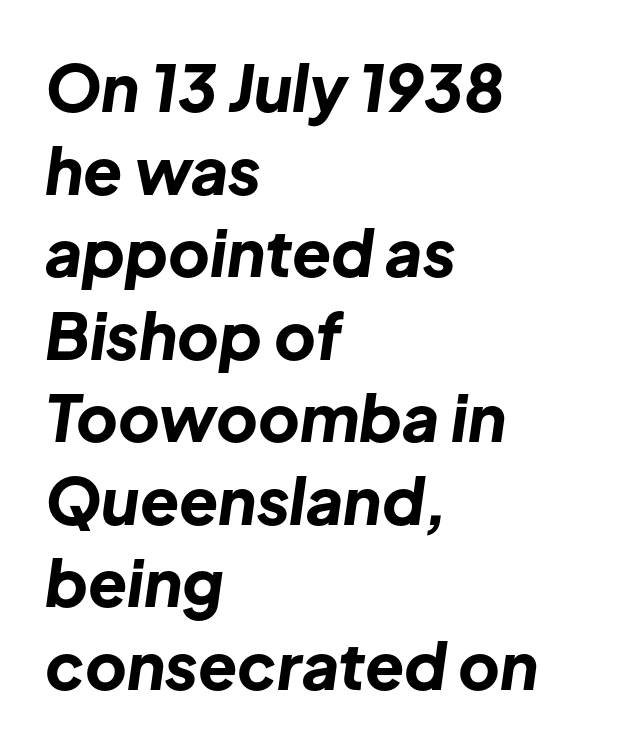
{"italic": "yes", "lean": "right", "slant_degrees": 8, "bold": "yes", "weight": "bold", "width": "normal", "stroke_contrast": "low", "x_height": "medium", "monospaced": "no", "underline": "no", "align": "left", "line_spacing": "normal", "line_spacing_ratio": 1.29, "letter_spacing": "normal", "letter_spacing_em": 0.0, "glyph_px": 64}
